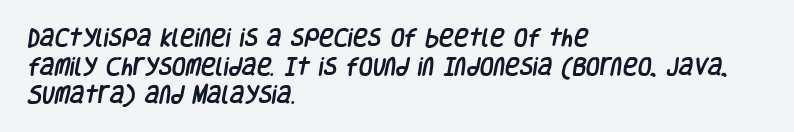
Teacher's note: observe the even left margin — that is flush-left alignment. The foot of each line stays bare and open. Horizontal bands of white between lines are of average thickness. No extra tracking has been applied to these lines.
